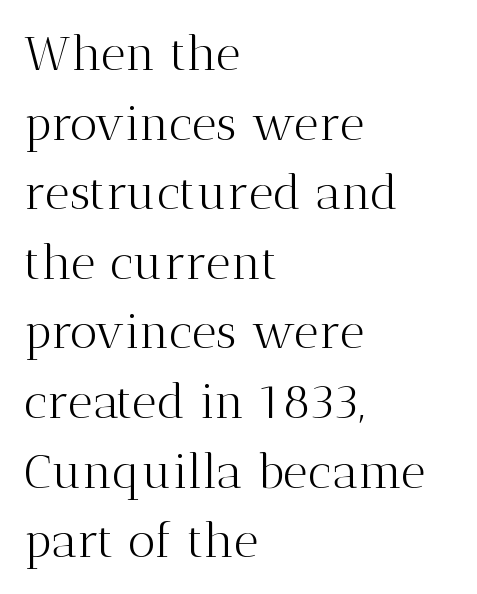
The image shows 48 px light serif type, upright; set left-aligned, normal line spacing (1.45x), normal letter spacing, not underlined; medium stroke contrast and a medium x-height.
